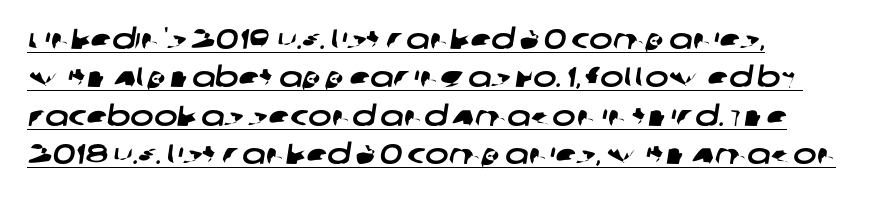
{"serif": "no", "width": "wide", "stroke_contrast": "low", "x_height": "large", "monospaced": "no", "underline": "yes", "align": "left", "line_spacing": "normal", "line_spacing_ratio": 1.37, "letter_spacing": "normal", "letter_spacing_em": 0.0, "glyph_px": 28}
